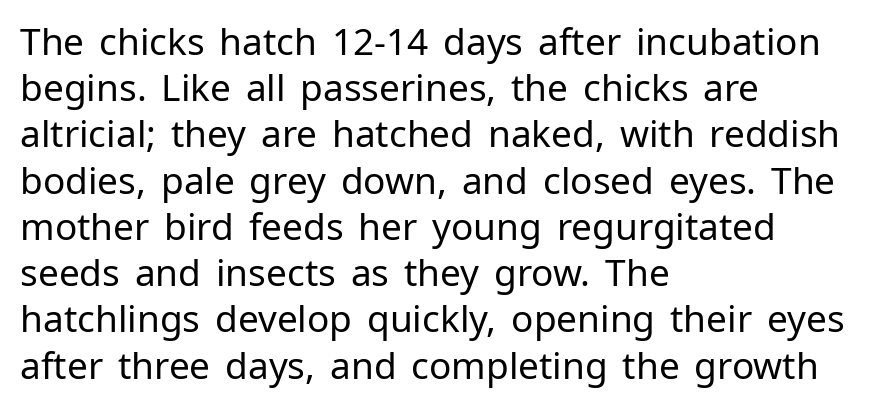
Leading matches the norm, producing a regular column. The area under the type is left untouched. Short and long lines alike share a common starting point at left. Ascenders rise straight up at ninety degrees. This sample uses plain, unmodified letter spacing. This rendering employs a face without finishing strokes, i.e., a sans-serif.
